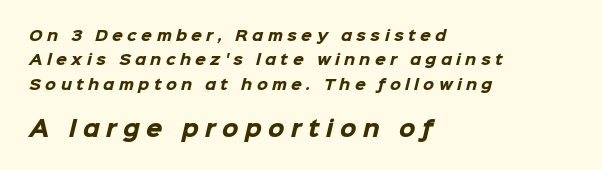
The image shows 21 px bold type; set left-aligned, line spacing 1.74x, unusually wide letter spacing (+0.31 em), not underlined; the second (bottom) block is 1.5x larger.
